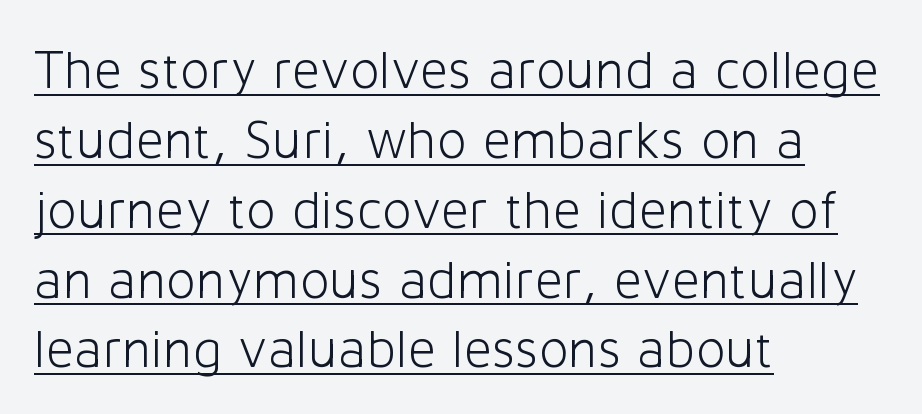
Q: Is the text bold? A: No.
Q: Is the text italic (slanted)? A: No, it is upright.
Q: Is the typeface a serif or a sans-serif typeface? A: Sans-serif.
Q: Is the text underlined? A: Yes.
Q: How is the paragraph aligned? A: Left-aligned.
Q: Is the spacing between letters normal or unusually wide? A: Normal.
Q: Is the spacing between lines tight, normal or loose? A: Normal.
Q: Width (condensed, normal, or wide)? A: Normal.
Q: Stroke contrast? A: Low.
Q: x-height? A: Medium.
Q: Monospaced? A: No.
